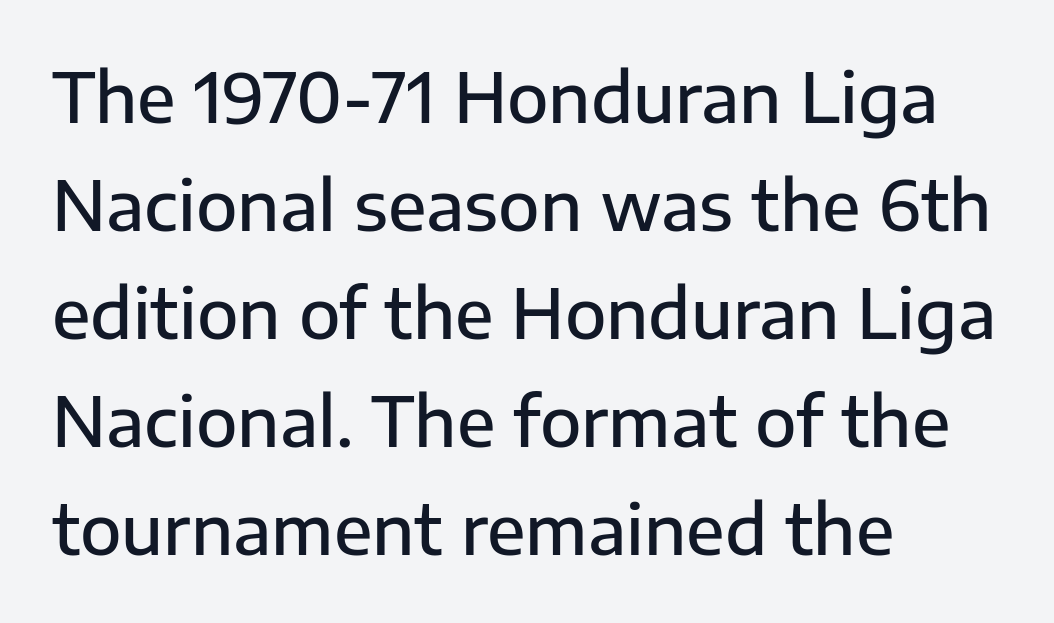
Q: Is the text bold? A: Semi-bold.
Q: Is the text italic (slanted)? A: No, it is upright.
Q: Is the typeface a serif or a sans-serif typeface? A: Sans-serif.
Q: Is the text underlined? A: No.
Q: How is the paragraph aligned? A: Left-aligned.
Q: Is the spacing between letters normal or unusually wide? A: Normal.
Q: Is the spacing between lines tight, normal or loose? A: Normal.
Q: Width (condensed, normal, or wide)? A: Normal.
Q: Stroke contrast? A: Low.
Q: x-height? A: Medium.
Q: Monospaced? A: No.
